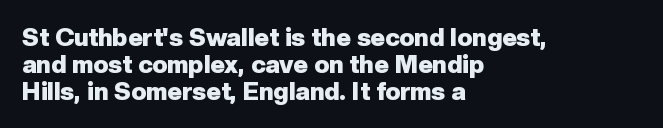
The image shows 25 px bold type, upright; set left-aligned, tight line spacing (1.08x), normal letter spacing, not underlined.
